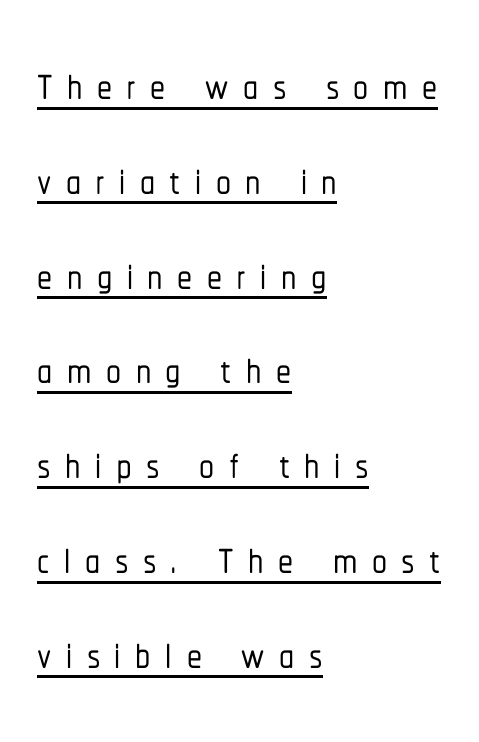
{"serif": "no", "italic": "no", "width": "condensed", "stroke_contrast": "low", "x_height": "medium", "monospaced": "no", "underline": "yes", "align": "left", "line_spacing": "normal", "line_spacing_ratio": 1.58, "letter_spacing": "wide", "letter_spacing_em": 0.24, "glyph_px": 60}
